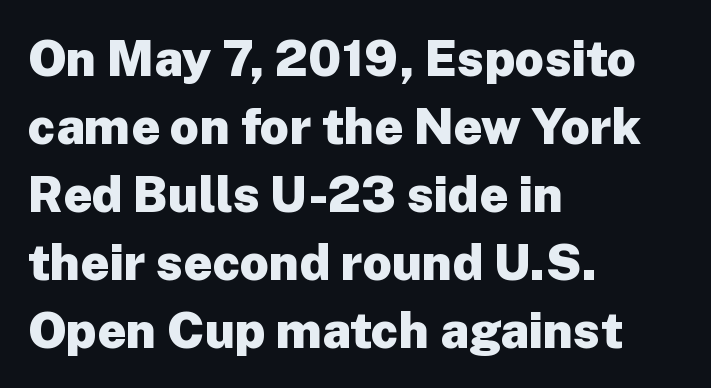
{"serif": "no", "italic": "no", "bold": "yes", "weight": "heavy", "width": "normal", "stroke_contrast": "low", "x_height": "medium", "monospaced": "no", "underline": "no", "align": "left", "line_spacing": "normal", "line_spacing_ratio": 1.36, "letter_spacing": "normal", "letter_spacing_em": 0.0, "glyph_px": 50}
